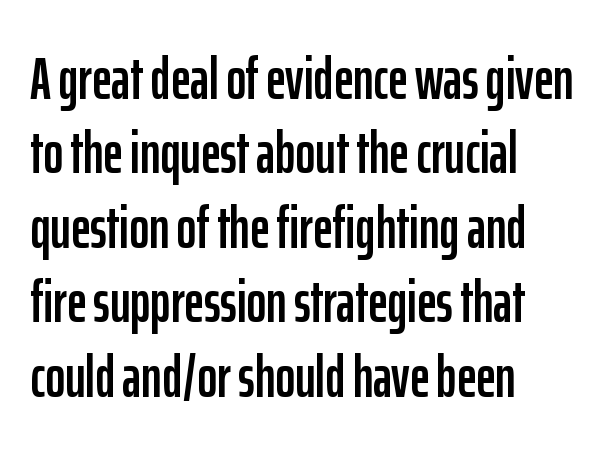
Q: Is the text italic (slanted)? A: No, it is upright.
Q: Is the typeface a serif or a sans-serif typeface? A: Sans-serif.
Q: Is the text underlined? A: No.
Q: How is the paragraph aligned? A: Left-aligned.
Q: Is the spacing between letters normal or unusually wide? A: Normal.
Q: Width (condensed, normal, or wide)? A: Condensed.
Q: Stroke contrast? A: Low.
Q: x-height? A: Medium.
Q: Monospaced? A: No.
